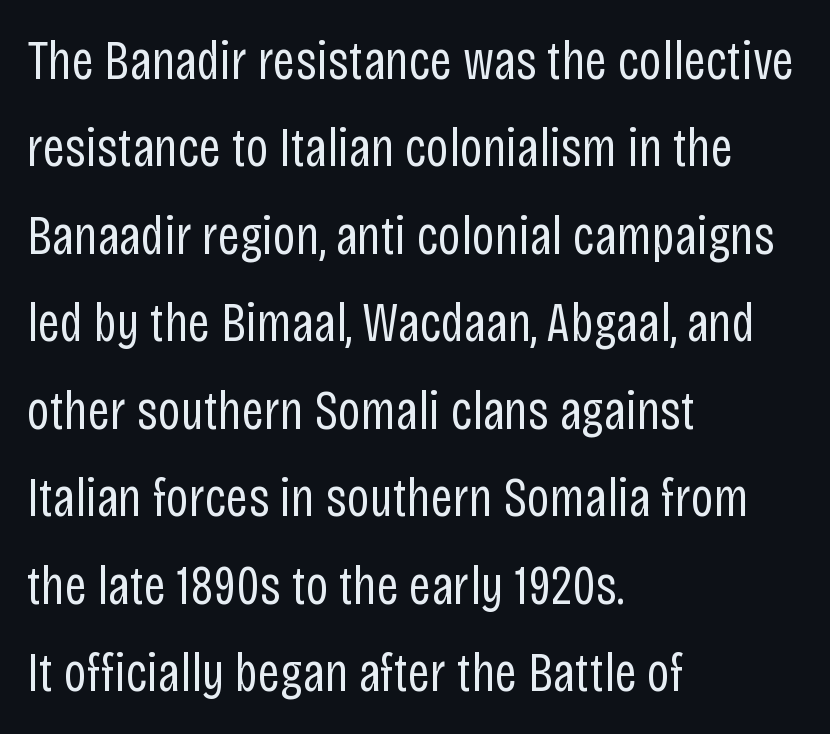
The image shows 55 px regular-weight, condensed sans-serif type, upright; set left-aligned, normal line spacing (1.59x), normal letter spacing, not underlined; low stroke contrast and a large x-height.
